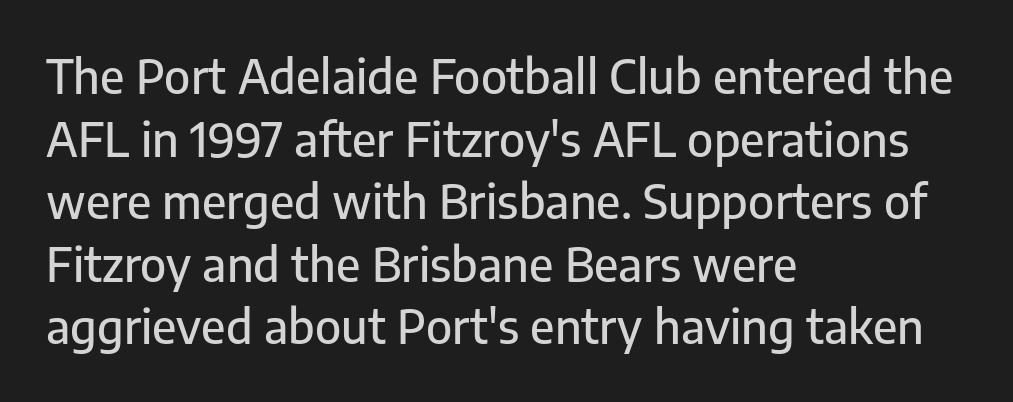
The image shows 46 px sans-serif type, upright; set left-aligned, normal line spacing (1.36x), normal letter spacing, not underlined; low stroke contrast and a medium x-height.
